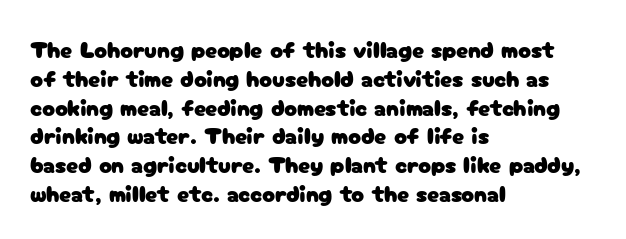
{"italic": "no", "underline": "no", "align": "left", "line_spacing_ratio": 1.2, "letter_spacing": "normal", "letter_spacing_em": 0.0, "glyph_px": 24}
